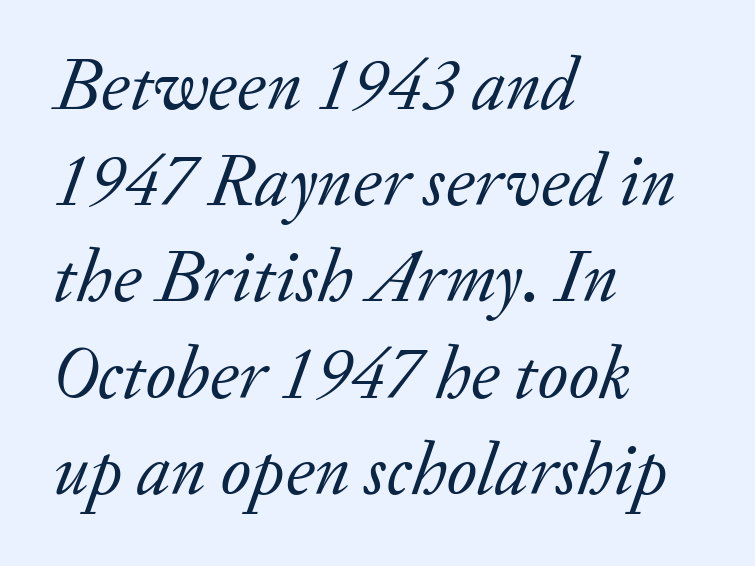
{"serif": "yes", "italic": "yes", "lean": "right", "slant_degrees": 20, "bold": "no", "weight": "regular", "width": "normal", "stroke_contrast": "low", "x_height": "small", "monospaced": "no", "underline": "no", "align": "left", "line_spacing": "normal", "line_spacing_ratio": 1.3, "letter_spacing": "normal", "letter_spacing_em": 0.0, "glyph_px": 74}
